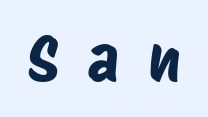
{"serif": "no", "width": "condensed", "stroke_contrast": "low", "x_height": "large", "monospaced": "no", "underline": "no", "letter_spacing": "wide", "letter_spacing_em": 0.45, "glyph_px": 63}
